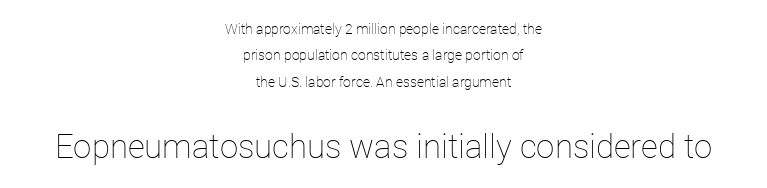
How are the letters spaced? Ordinarily, with no added tracking. Posture: straight, roman, zero tilt. A light-to-regular cut is what we see here. The passage shown is typed in a proportional face where columns would drift.
